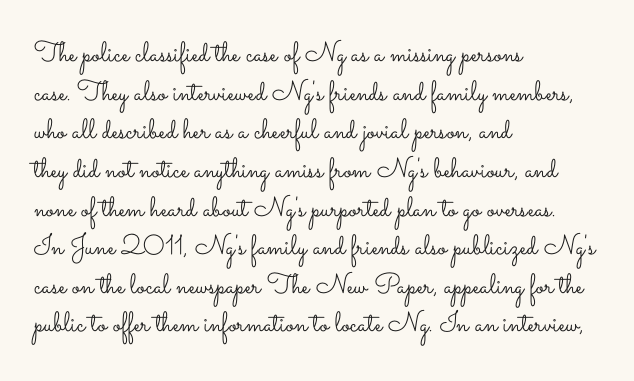
Q: Is the text bold? A: No.
Q: Is the text italic (slanted)? A: Yes.
Q: Is the text underlined? A: No.
Q: How is the paragraph aligned? A: Left-aligned.
Q: Is the spacing between letters normal or unusually wide? A: Normal.
Q: Is the spacing between lines tight, normal or loose? A: Normal.
Q: Width (condensed, normal, or wide)? A: Wide.
Q: Stroke contrast? A: Low.
Q: x-height? A: Small.
Q: Monospaced? A: No.
